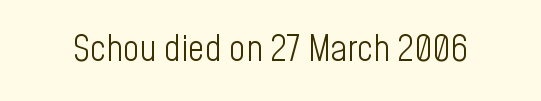
Q: Is the text bold? A: No.
Q: Is the text italic (slanted)? A: No, it is upright.
Q: Is the typeface a serif or a sans-serif typeface? A: Sans-serif.
Q: Is the text underlined? A: No.
Q: Is the spacing between letters normal or unusually wide? A: Normal.
Q: Width (condensed, normal, or wide)? A: Condensed.
Q: Stroke contrast? A: Low.
Q: x-height? A: Medium.
Q: Monospaced? A: No.
